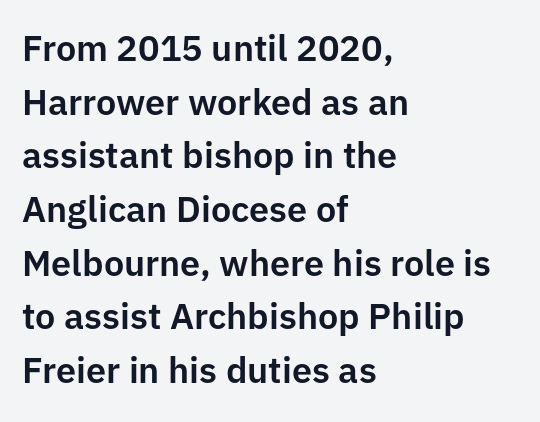
The image shows 36 px sans-serif type, upright; set left-aligned, normal line spacing (1.49x), normal letter spacing, not underlined; low stroke contrast and a medium x-height.
